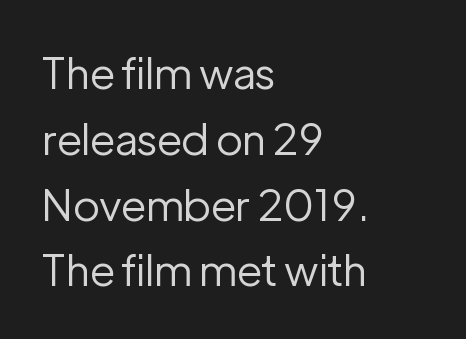
Q: Is the text bold? A: No.
Q: Is the text italic (slanted)? A: No, it is upright.
Q: Is the typeface a serif or a sans-serif typeface? A: Sans-serif.
Q: Is the text underlined? A: No.
Q: How is the paragraph aligned? A: Left-aligned.
Q: Is the spacing between letters normal or unusually wide? A: Normal.
Q: Is the spacing between lines tight, normal or loose? A: Normal.
Q: Width (condensed, normal, or wide)? A: Normal.
Q: Stroke contrast? A: Low.
Q: x-height? A: Medium.
Q: Monospaced? A: No.
